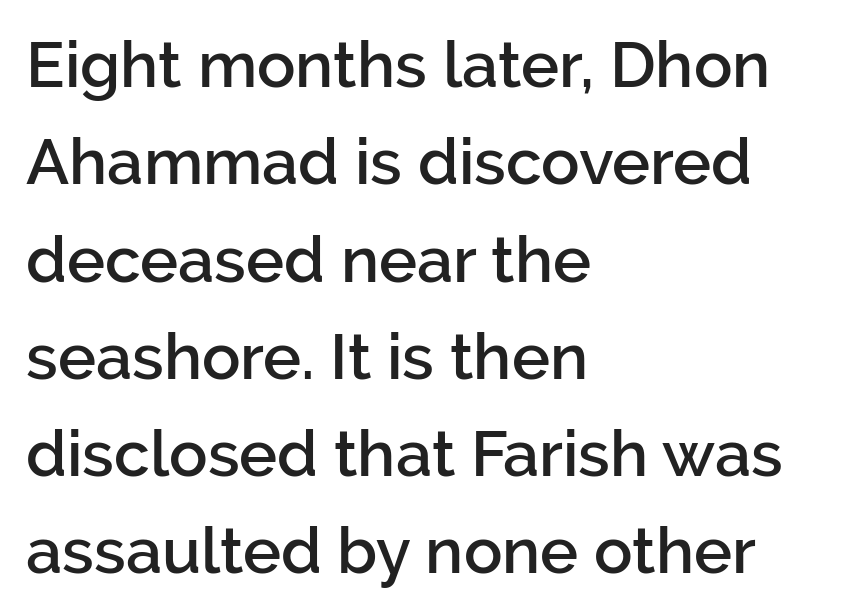
Moderately thickened strokes mark this as semibold type. Ascenders rise straight up at ninety degrees. You can tell from the bare stems that sans-serif type was used. Glance below the letters and you will spot only blank space. Short and long lines alike share a common starting point at left.
